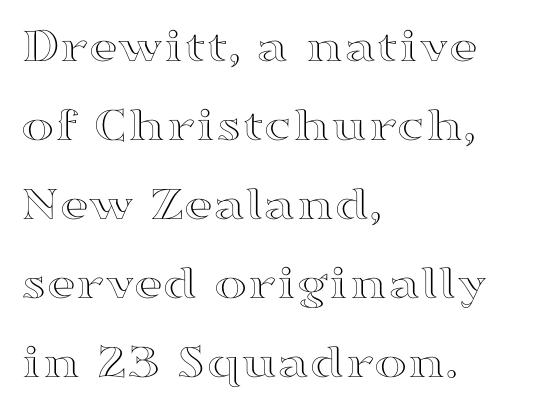
{"italic": "no", "width": "wide", "x_height": "medium", "monospaced": "no", "underline": "no", "align": "left", "line_spacing": "normal", "line_spacing_ratio": 1.58, "letter_spacing": "normal", "letter_spacing_em": 0.0, "glyph_px": 50}
